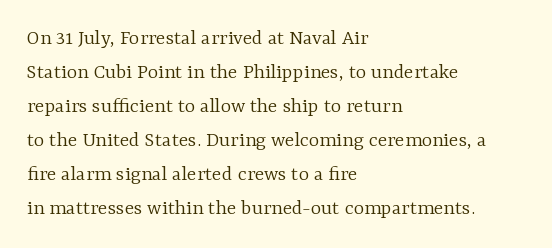
The image shows 22 px text type, upright; set left-aligned, normal line spacing (1.55x), normal letter spacing, not underlined.
